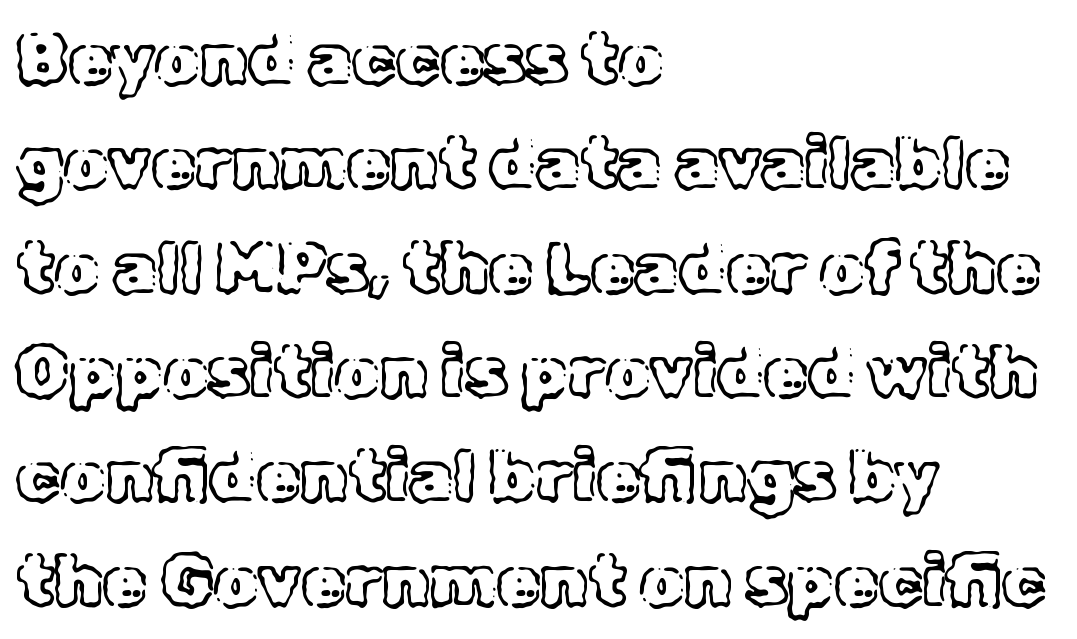
The image shows 71 px text type, upright; set left-aligned, normal line spacing (1.47x), normal letter spacing, not underlined; a medium x-height.
